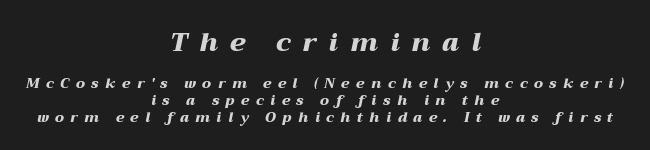
The image shows 26 px bold type, italic (leaning right); set centered, line spacing 1.21x, unusually wide letter spacing (+0.46 em), not underlined; the first (top) block is 1.86x larger.
